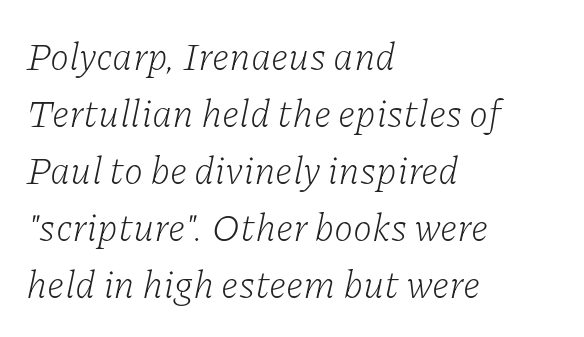
The image shows 39 px light serif type, italic (leaning right); set left-aligned, normal line spacing (1.46x), normal letter spacing, not underlined; low stroke contrast and a medium x-height.
